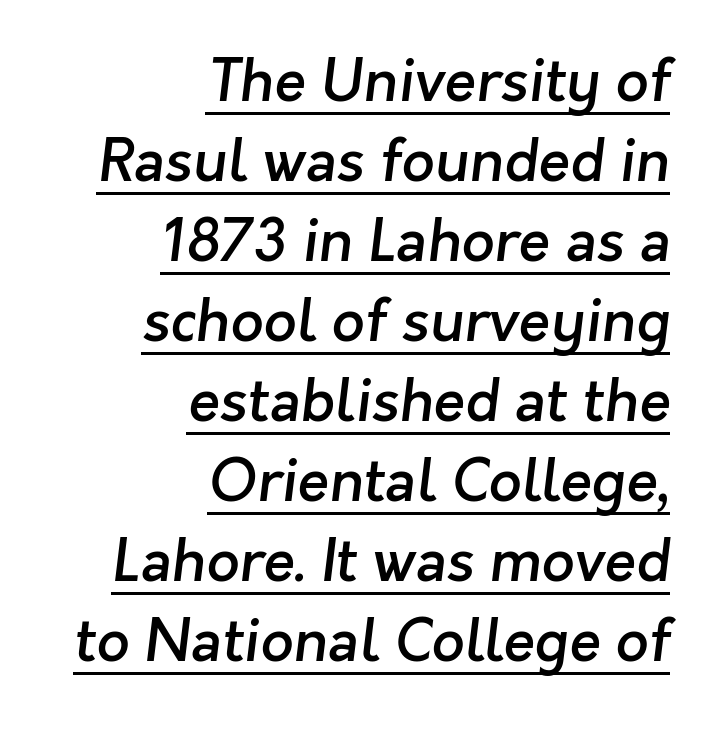
The image shows 58 px semibold sans-serif type; set right-aligned, normal line spacing (1.38x), normal letter spacing, underlined; low stroke contrast and a medium x-height.
